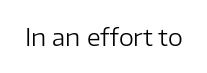
Q: Is the text bold? A: No.
Q: Is the text italic (slanted)? A: No, it is upright.
Q: Is the text underlined? A: No.
Q: Is the spacing between letters normal or unusually wide? A: Normal.
